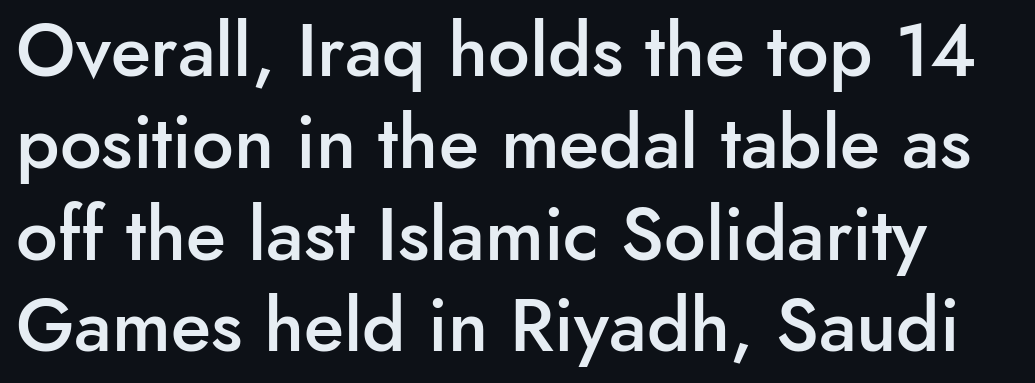
You could call the tracking neutral — neither tight nor loose. The strokes are fattened partway — semibold, not bold. The glyphs in this specimen are sans serif. This sample has the flowing, uneven cadence of proportional lettering. Does the lettering tilt? It doesn't — this is upright.
